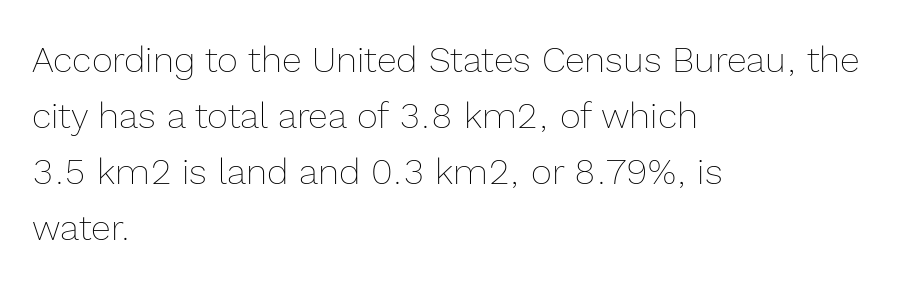
The cut favours lightness, reaching ordinary text weight at its darkest. Caption: standard tracking, unaltered. The glyphs are unaccompanied by any horizontal stroke below them. The axis of the letterforms is exactly vertical.
